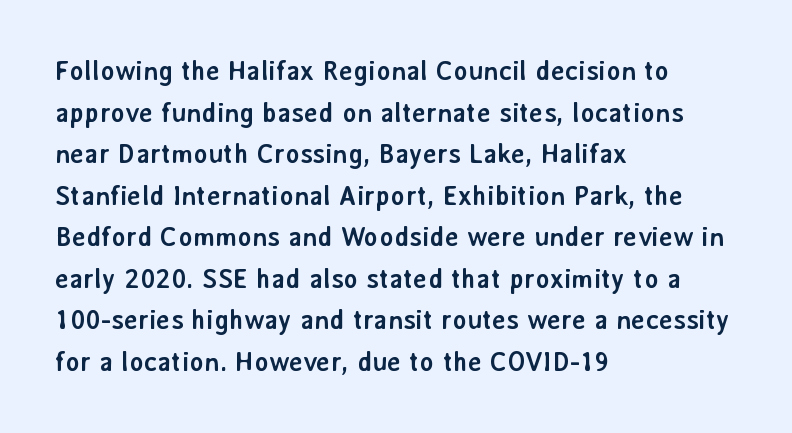
This sample keeps an unexceptional amount of space between lines. Which margin do the lines hug? The left one — the right edge is uneven. The specimen omits any rule beneath the text block's lines. Students, note that the glyphs here touch the page at normal intervals. This is heavy type, rendered in bold.
